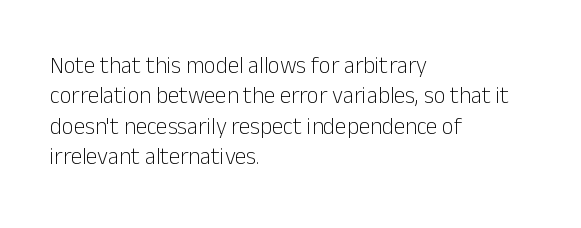
The space directly below the letters is spotless. Caption: standard tracking, unaltered. Vertically, the passage feels balanced, rows spaced as you'd expect. Does the lettering tilt? It doesn't — this is upright.
